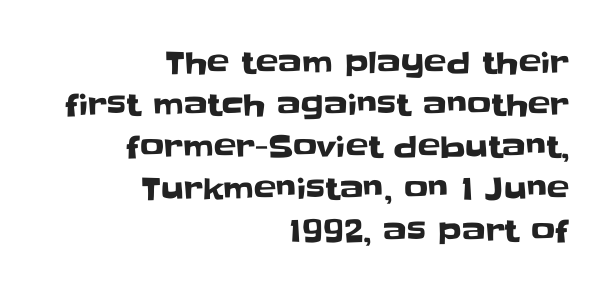
Q: Is the text italic (slanted)? A: No, it is upright.
Q: Is the typeface a serif or a sans-serif typeface? A: Sans-serif.
Q: Is the text underlined? A: No.
Q: How is the paragraph aligned? A: Right-aligned.
Q: Is the spacing between letters normal or unusually wide? A: Normal.
Q: Is the spacing between lines tight, normal or loose? A: Normal.
Q: Width (condensed, normal, or wide)? A: Normal.
Q: Stroke contrast? A: Low.
Q: x-height? A: Large.
Q: Monospaced? A: No.
